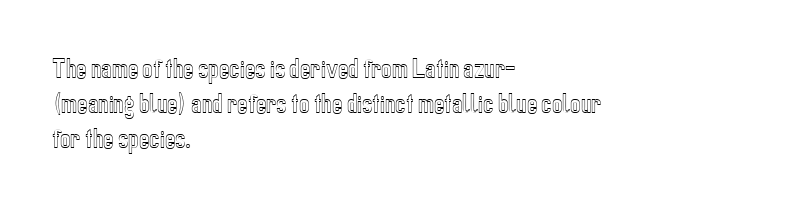
The vertical gap from one line to the next is medium. In terms of posture, this sample is upright. The ragged edge is on the right, which tells us the setting is flush left. Look at the tracking — it's just the regular setting, nothing added. Only glyphs here, with clear space below each row.
